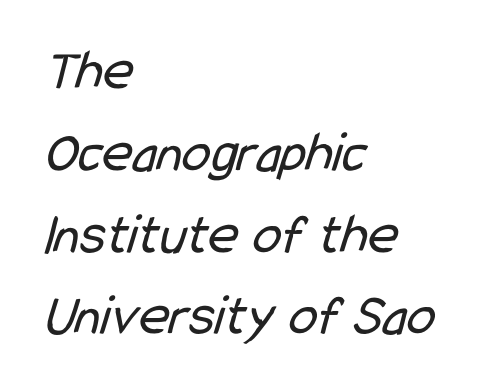
Q: Is the text bold? A: No.
Q: Is the typeface a serif or a sans-serif typeface? A: Sans-serif.
Q: Is the text underlined? A: No.
Q: How is the paragraph aligned? A: Left-aligned.
Q: Is the spacing between letters normal or unusually wide? A: Normal.
Q: Is the spacing between lines tight, normal or loose? A: Normal.
Q: Width (condensed, normal, or wide)? A: Condensed.
Q: Stroke contrast? A: Low.
Q: x-height? A: Medium.
Q: Monospaced? A: No.
